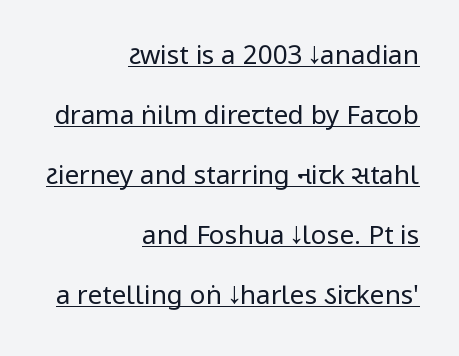
{"italic": "no", "bold": "no", "underline": "yes", "align": "right", "line_spacing": "loose", "line_spacing_ratio": 2.31, "letter_spacing": "normal", "letter_spacing_em": 0.0, "glyph_px": 26}
